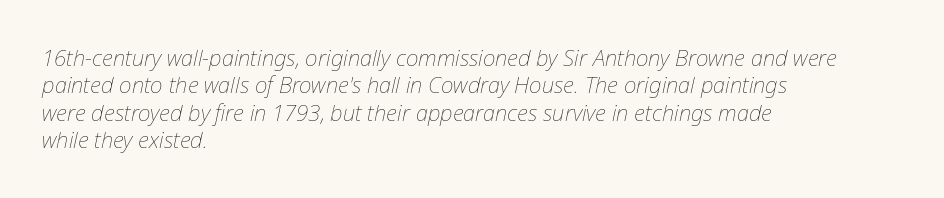
{"italic": "yes", "lean": "right", "slant_degrees": 12, "bold": "no", "underline": "no", "align": "left", "line_spacing": "normal", "line_spacing_ratio": 1.25, "letter_spacing": "normal", "letter_spacing_em": 0.0, "glyph_px": 22}
